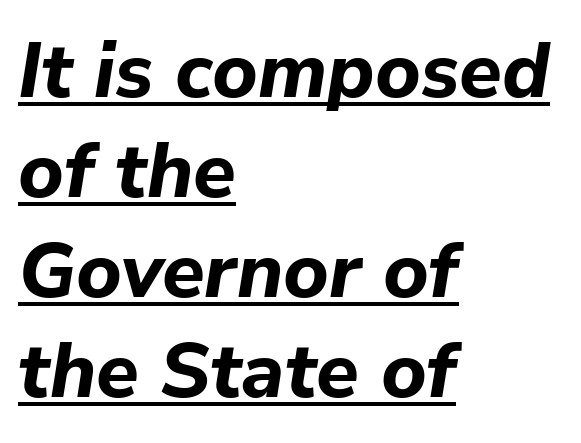
Nobody touched the tracking dial on this one. The string is rendered with underlining switched on. The whole block is typeset with a tilt. These words are printed bold, with thick strokes throughout. These lines are rendered in a variable-pitch font.
